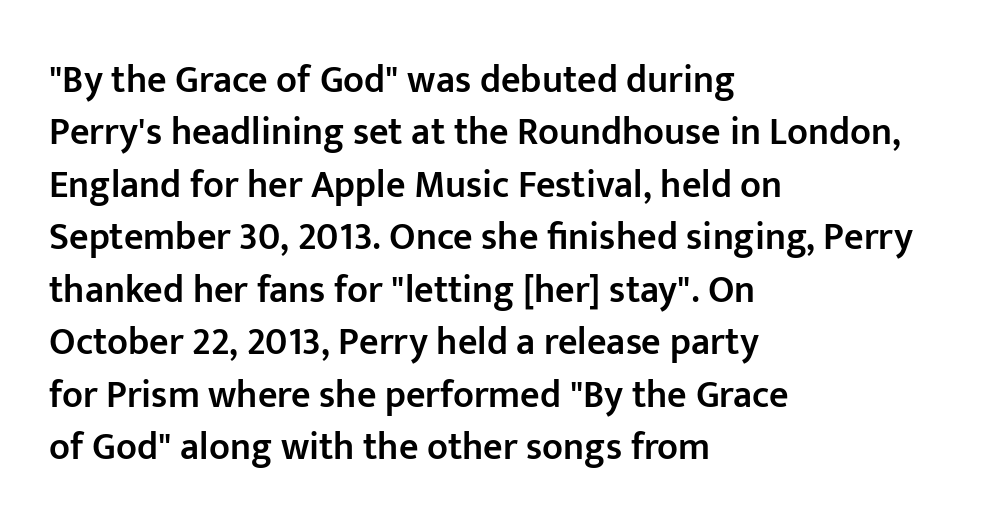
Q: Is the text bold? A: Semi-bold.
Q: Is the text italic (slanted)? A: No, it is upright.
Q: Is the typeface a serif or a sans-serif typeface? A: Sans-serif.
Q: Is the text underlined? A: No.
Q: How is the paragraph aligned? A: Left-aligned.
Q: Is the spacing between letters normal or unusually wide? A: Normal.
Q: Is the spacing between lines tight, normal or loose? A: Normal.
Q: Width (condensed, normal, or wide)? A: Normal.
Q: Stroke contrast? A: Low.
Q: x-height? A: Medium.
Q: Monospaced? A: No.
